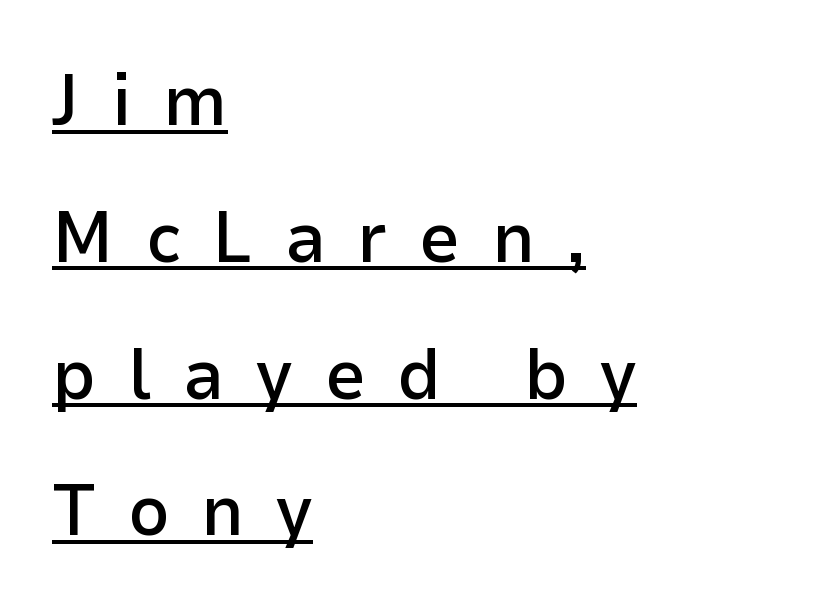
The image shows 72 px semibold sans-serif type, upright; set left-aligned, loose line spacing (1.9x), unusually wide letter spacing (+0.44 em), underlined; low stroke contrast and a medium x-height.
